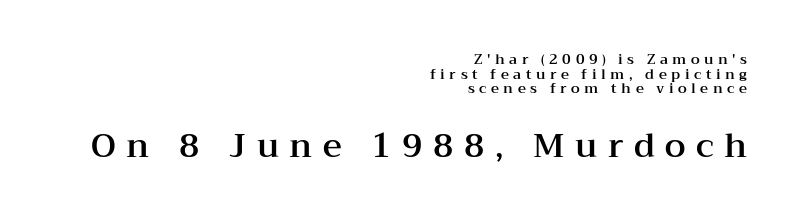
Q: Is the text italic (slanted)? A: No, it is upright.
Q: Is the typeface a serif or a sans-serif typeface? A: Serif.
Q: Is the text underlined? A: No.
Q: How is the paragraph aligned? A: Right-aligned.
Q: Is the spacing between letters normal or unusually wide? A: Unusually wide.
Q: Is the spacing between lines tight, normal or loose? A: Tight.
Q: Which block of text is set in a larger size, the first (top) or the second (bottom)? A: The second (bottom) one.
Q: Width (condensed, normal, or wide)? A: Wide.
Q: Stroke contrast? A: Medium.
Q: x-height? A: Medium.
Q: Monospaced? A: No.
